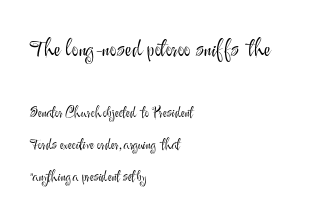
The initial chunk of copy outweighs the following chunk in type size. Honestly, there is no underline to notice here at all. Caption: multi-line text, flush left, ragged right. In terms of letterspacing, this is plain default setting.
